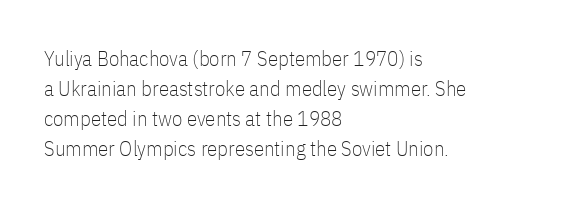
The image shows 21 px text type, upright; set left-aligned, normal line spacing (1.43x), normal letter spacing, not underlined.
